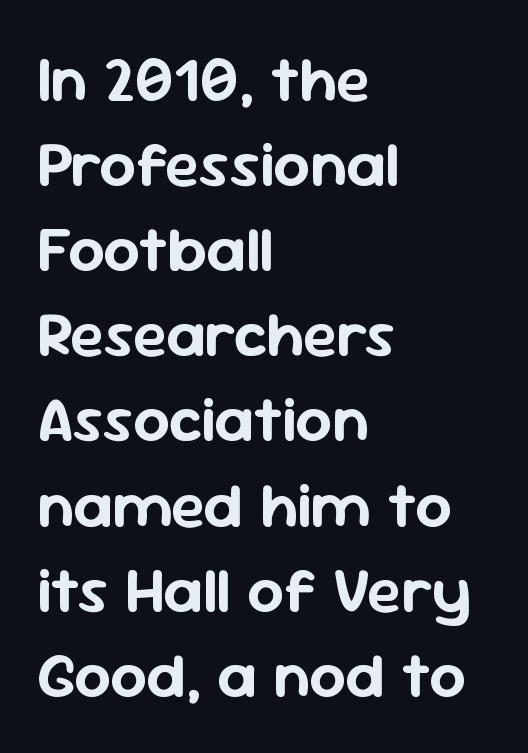
Q: Is the text italic (slanted)? A: No, it is upright.
Q: Is the typeface a serif or a sans-serif typeface? A: Sans-serif.
Q: Is the text underlined? A: No.
Q: How is the paragraph aligned? A: Left-aligned.
Q: Is the spacing between letters normal or unusually wide? A: Normal.
Q: Is the spacing between lines tight, normal or loose? A: Normal.
Q: Width (condensed, normal, or wide)? A: Normal.
Q: Stroke contrast? A: Low.
Q: x-height? A: Medium.
Q: Monospaced? A: No.
